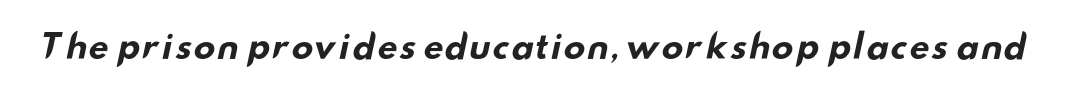
{"serif": "no", "bold": "yes", "weight": "bold", "width": "wide", "stroke_contrast": "low", "x_height": "small", "monospaced": "no", "underline": "no", "letter_spacing": "normal", "letter_spacing_em": 0.0, "glyph_px": 33}
